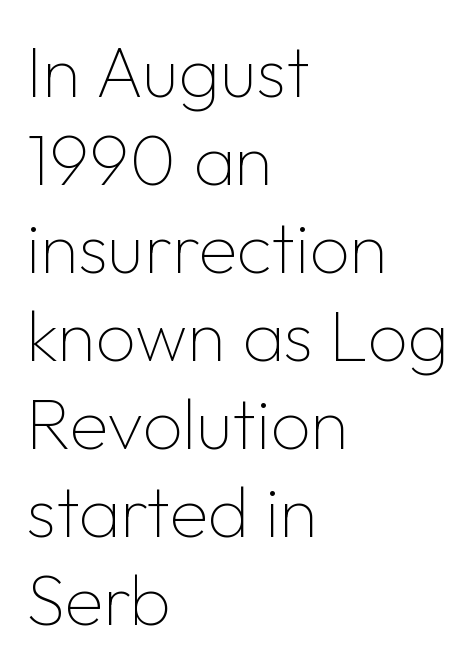
The image shows 71 px thin sans-serif type, upright; set left-aligned, line spacing 1.24x, normal letter spacing, not underlined; low stroke contrast and a medium x-height.
